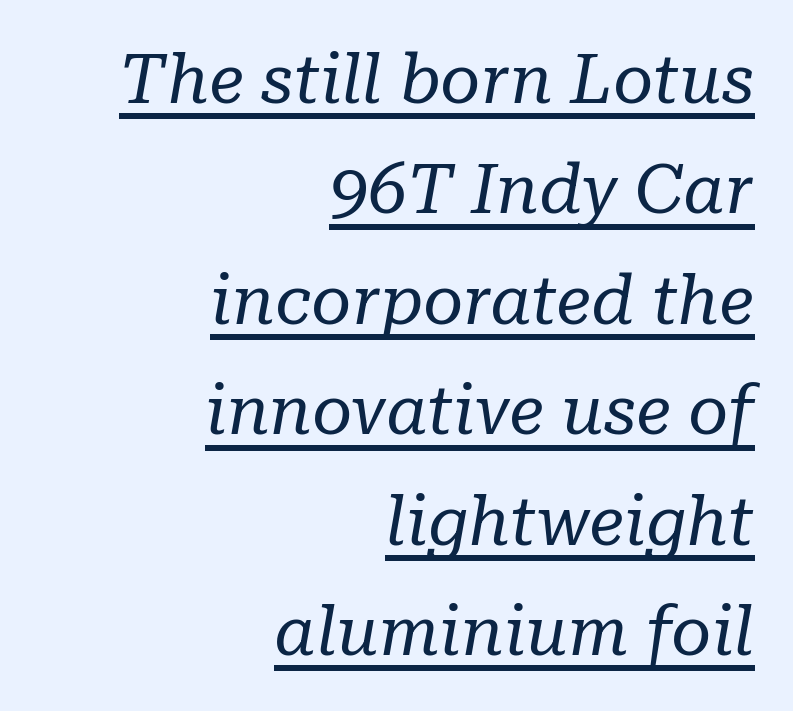
Q: Is the text bold? A: No.
Q: Is the text italic (slanted)? A: Yes, it leans right by about 10 degrees.
Q: Is the typeface a serif or a sans-serif typeface? A: Serif.
Q: Is the text underlined? A: Yes.
Q: How is the paragraph aligned? A: Right-aligned.
Q: Is the spacing between letters normal or unusually wide? A: Normal.
Q: Is the spacing between lines tight, normal or loose? A: Normal.
Q: Width (condensed, normal, or wide)? A: Normal.
Q: Stroke contrast? A: Low.
Q: x-height? A: Medium.
Q: Monospaced? A: No.
